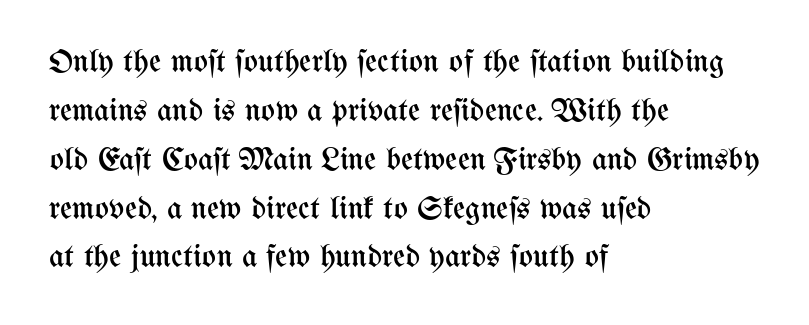
{"italic": "no", "bold": "no", "weight": "regular", "width": "condensed", "stroke_contrast": "medium", "x_height": "medium", "monospaced": "no", "underline": "no", "align": "left", "line_spacing": "normal", "line_spacing_ratio": 1.48, "letter_spacing": "normal", "letter_spacing_em": 0.0, "glyph_px": 33}
